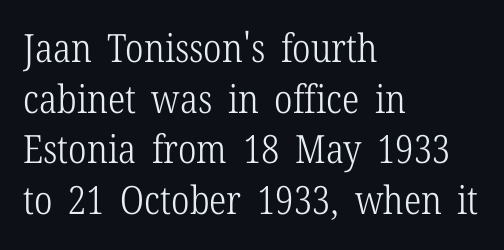
The image shows 39 px light, condensed serif type, upright; set left-aligned, normal line spacing (1.3x), normal letter spacing, not underlined; low stroke contrast and a medium x-height.
